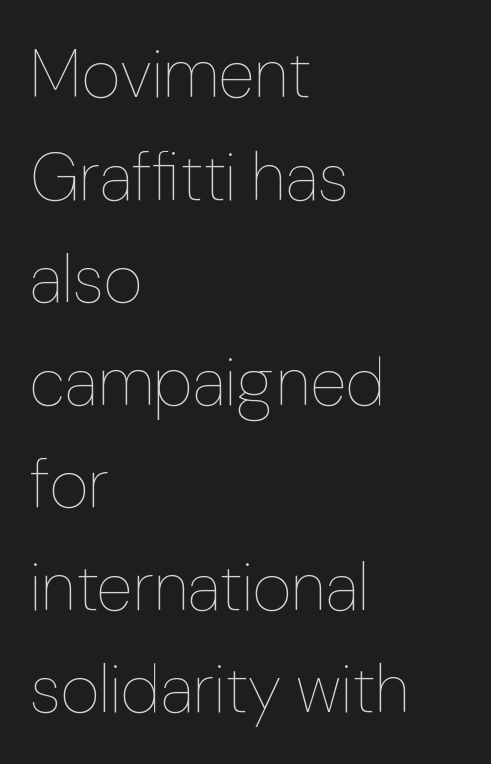
These lines are rendered in a variable-pitch font. The type is set solid horizontally, with unmodified tracking. Ink coverage per letter is moderate at most. Lines of text with bare space underneath. The designer left line spacing at the default.
